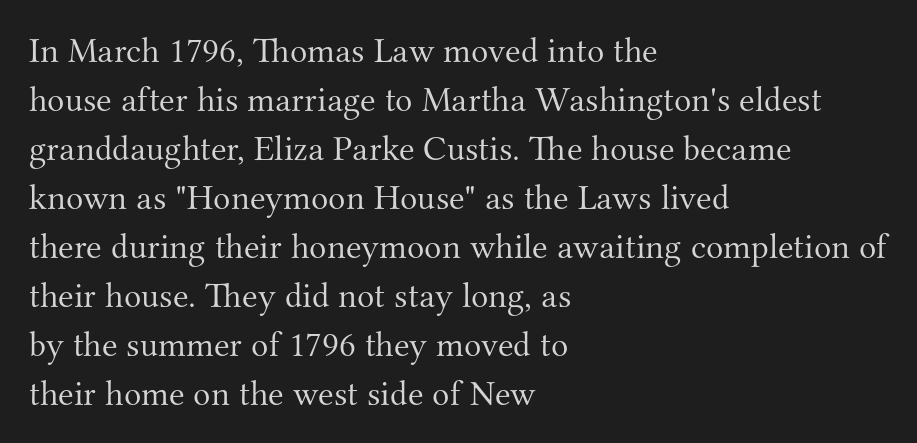
Character widths vary here, with narrow letters taking less room than wide ones. This sample is left-justified, so line endings fall wherever the words run out. What stands out about the letter spacing? Nothing — it is the standard amount. Each letter's strokes conclude with small projecting serifs.
